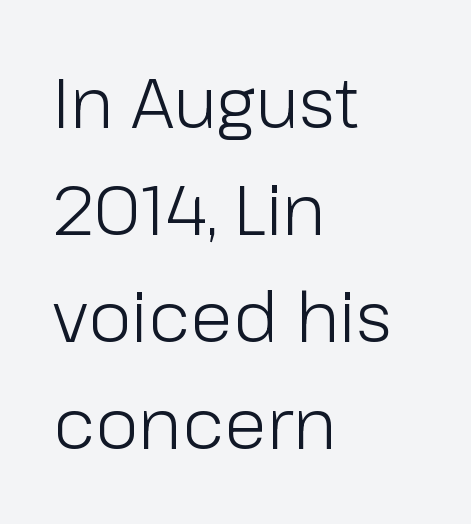
{"serif": "no", "italic": "no", "bold": "no", "weight": "light", "width": "normal", "stroke_contrast": "low", "x_height": "medium", "monospaced": "no", "underline": "no", "align": "left", "line_spacing": "normal", "line_spacing_ratio": 1.53, "letter_spacing": "normal", "letter_spacing_em": 0.0, "glyph_px": 70}
